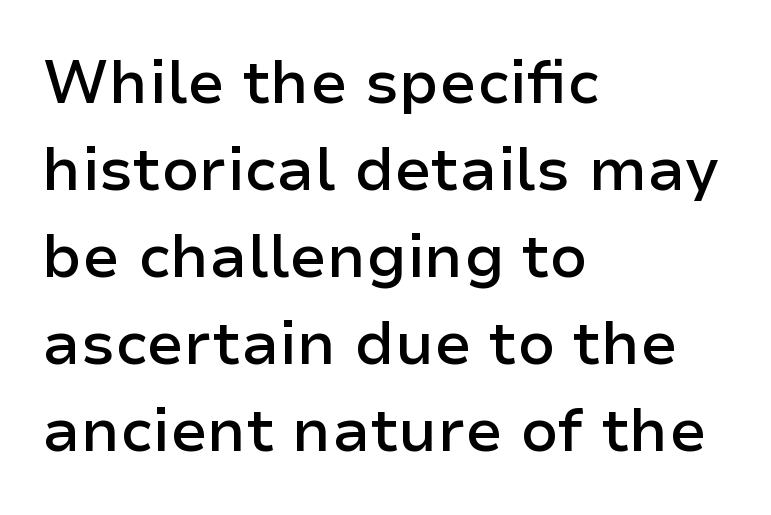
Q: Is the text bold? A: Semi-bold.
Q: Is the text italic (slanted)? A: No, it is upright.
Q: Is the typeface a serif or a sans-serif typeface? A: Sans-serif.
Q: Is the text underlined? A: No.
Q: How is the paragraph aligned? A: Left-aligned.
Q: Is the spacing between letters normal or unusually wide? A: Normal.
Q: Is the spacing between lines tight, normal or loose? A: Normal.
Q: Width (condensed, normal, or wide)? A: Normal.
Q: Stroke contrast? A: Low.
Q: x-height? A: Medium.
Q: Monospaced? A: No.
